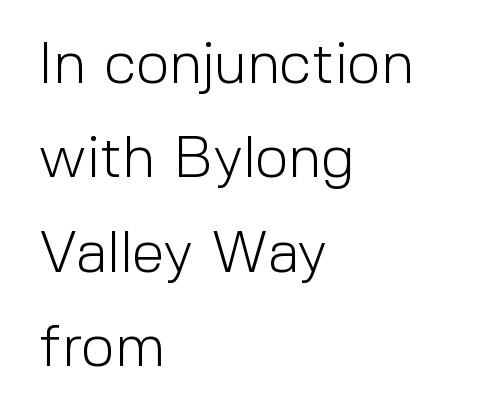
{"serif": "no", "italic": "no", "bold": "no", "weight": "light", "width": "normal", "x_height": "medium", "monospaced": "no", "underline": "no", "align": "left", "line_spacing": "normal", "line_spacing_ratio": 1.6, "letter_spacing": "normal", "letter_spacing_em": 0.0, "glyph_px": 59}
